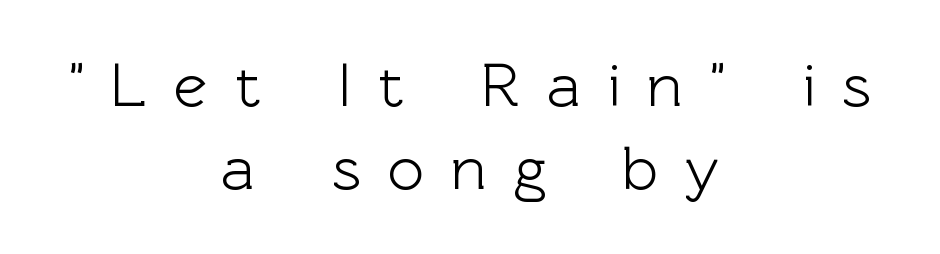
The image shows 63 px sans-serif type, upright; set centered, normal line spacing (1.32x), unusually wide letter spacing (+0.43 em), not underlined; a medium x-height.
